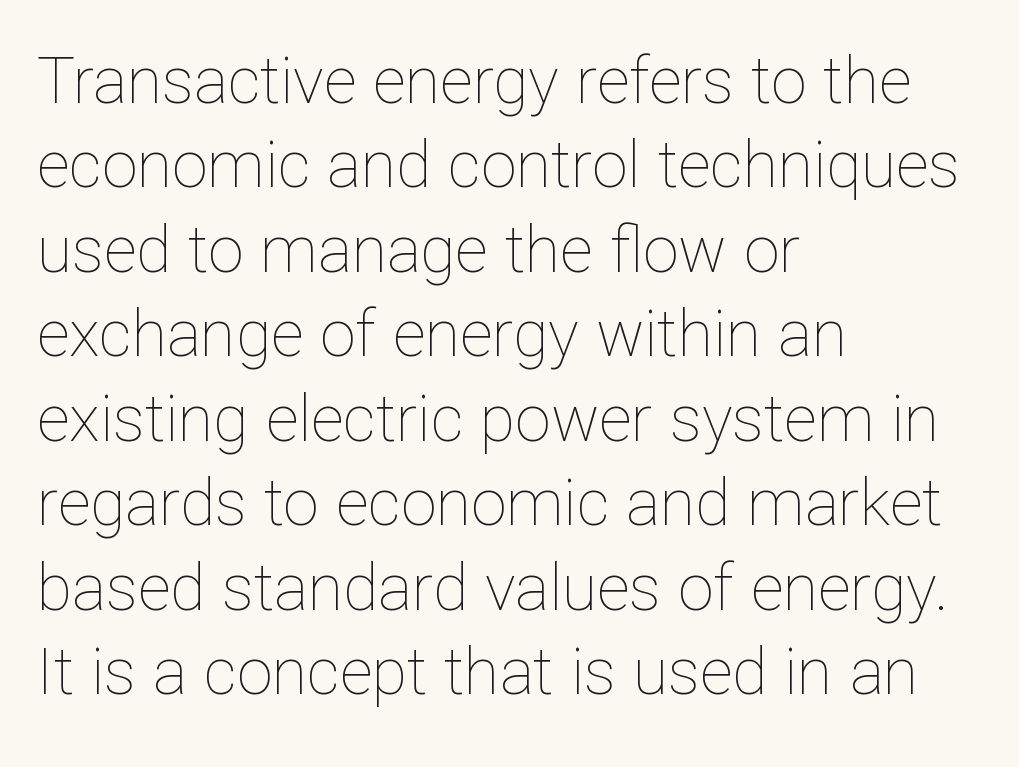
The image shows 64 px thin type, upright; set left-aligned, normal line spacing (1.32x), normal letter spacing, not underlined; low stroke contrast and a medium x-height.
